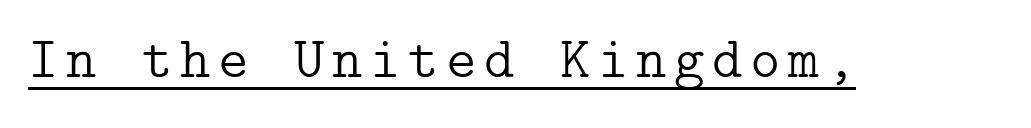
{"serif": "yes", "italic": "no", "bold": "no", "weight": "light", "width": "normal", "stroke_contrast": "low", "x_height": "medium", "underline": "yes", "glyph_px": 58}
